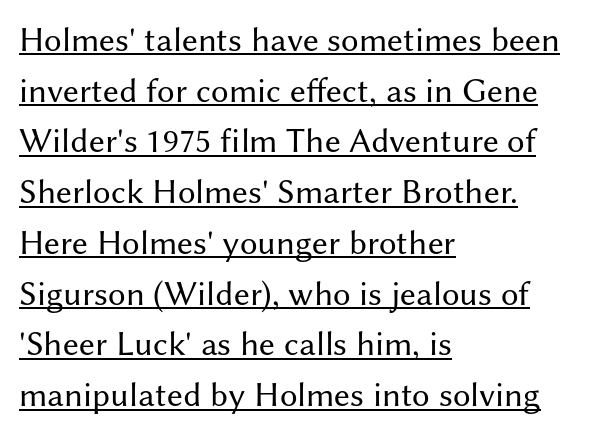
The image shows 35 px regular-weight sans-serif type, upright; set left-aligned, normal line spacing (1.45x), normal letter spacing, underlined; medium stroke contrast and a medium x-height.
